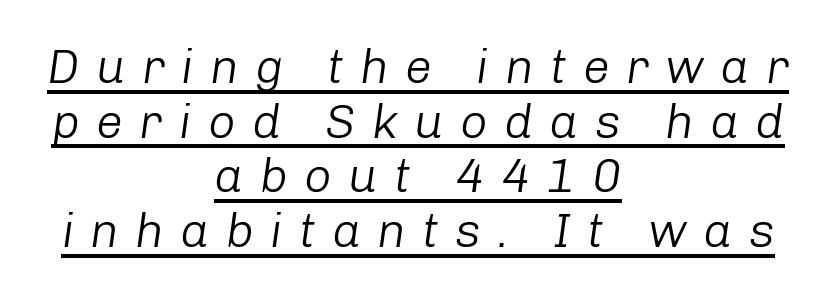
Q: Is the text bold? A: No.
Q: Is the text italic (slanted)? A: Yes, it leans right by about 8 degrees.
Q: Is the text underlined? A: Yes.
Q: How is the paragraph aligned? A: Centered.
Q: Is the spacing between letters normal or unusually wide? A: Unusually wide.
Q: Is the spacing between lines tight, normal or loose? A: Tight.
Q: Width (condensed, normal, or wide)? A: Normal.
Q: Stroke contrast? A: Low.
Q: x-height? A: Medium.
Q: Monospaced? A: No.
